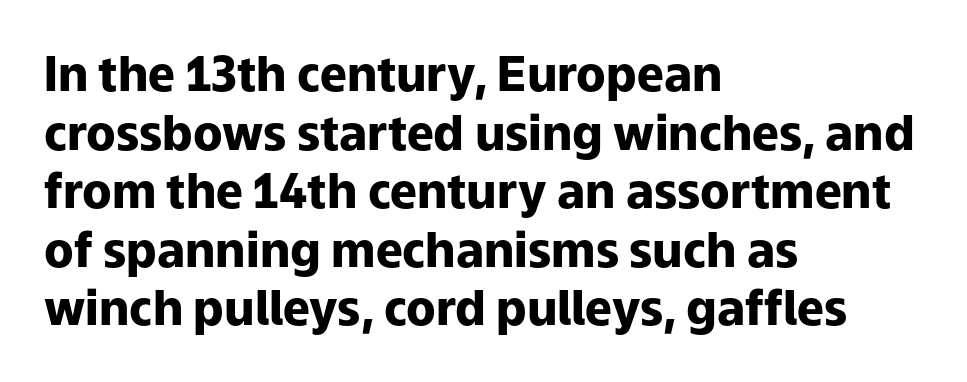
Q: Is the text bold? A: Yes.
Q: Is the text italic (slanted)? A: No, it is upright.
Q: Is the typeface a serif or a sans-serif typeface? A: Sans-serif.
Q: Is the text underlined? A: No.
Q: How is the paragraph aligned? A: Left-aligned.
Q: Is the spacing between letters normal or unusually wide? A: Normal.
Q: Width (condensed, normal, or wide)? A: Normal.
Q: Stroke contrast? A: Low.
Q: x-height? A: Medium.
Q: Monospaced? A: No.
